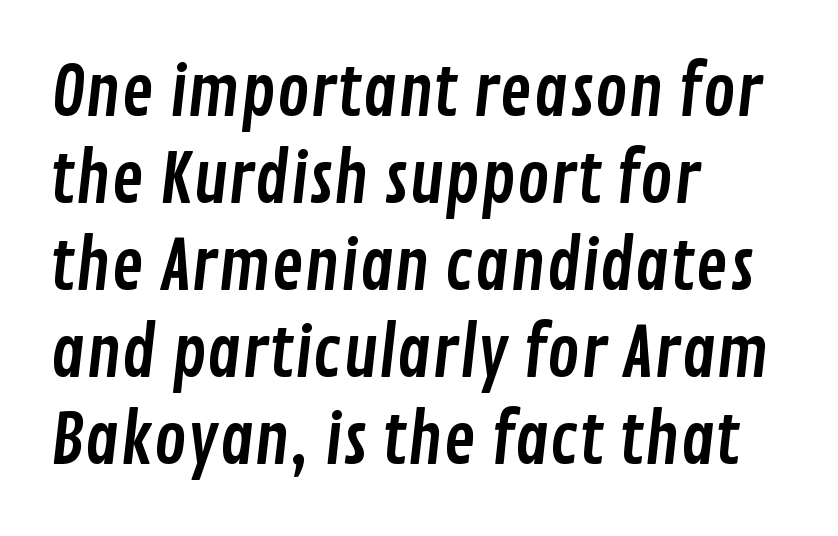
{"serif": "no", "width": "condensed", "stroke_contrast": "low", "x_height": "medium", "monospaced": "no", "underline": "no", "align": "left", "line_spacing": "normal", "line_spacing_ratio": 1.26, "letter_spacing": "normal", "letter_spacing_em": 0.0, "glyph_px": 69}
